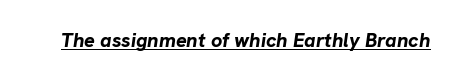
The image shows 20 px bold type, italic (leaning right); set normal letter spacing, underlined.
